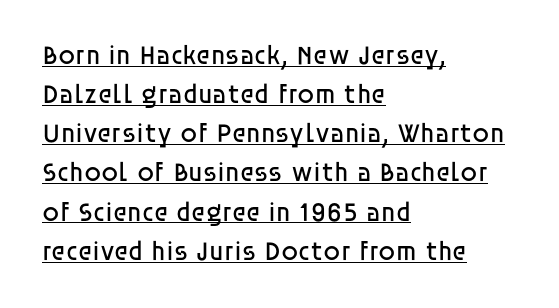
{"italic": "no", "bold": "no", "underline": "yes", "align": "left", "line_spacing": "normal", "line_spacing_ratio": 1.45, "letter_spacing": "normal", "letter_spacing_em": 0.0, "glyph_px": 27}
